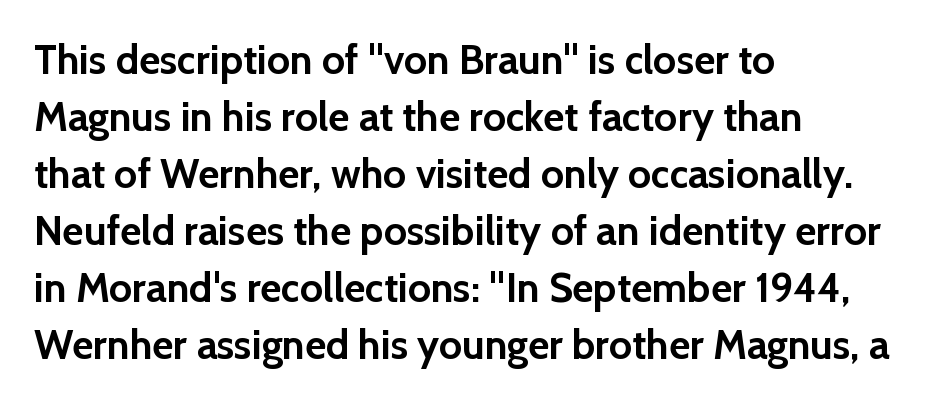
Q: Is the text bold? A: Yes.
Q: Is the text italic (slanted)? A: No, it is upright.
Q: Is the typeface a serif or a sans-serif typeface? A: Sans-serif.
Q: Is the text underlined? A: No.
Q: How is the paragraph aligned? A: Left-aligned.
Q: Is the spacing between letters normal or unusually wide? A: Normal.
Q: Is the spacing between lines tight, normal or loose? A: Normal.
Q: Width (condensed, normal, or wide)? A: Normal.
Q: x-height? A: Medium.
Q: Monospaced? A: No.
